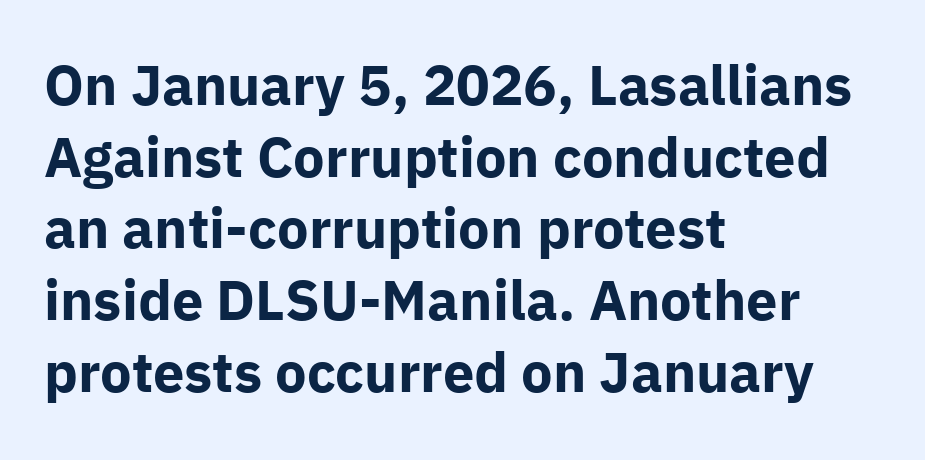
Q: Is the text bold? A: Yes.
Q: Is the text italic (slanted)? A: No, it is upright.
Q: Is the typeface a serif or a sans-serif typeface? A: Sans-serif.
Q: Is the text underlined? A: No.
Q: How is the paragraph aligned? A: Left-aligned.
Q: Is the spacing between letters normal or unusually wide? A: Normal.
Q: Is the spacing between lines tight, normal or loose? A: Normal.
Q: Width (condensed, normal, or wide)? A: Normal.
Q: Stroke contrast? A: Low.
Q: x-height? A: Medium.
Q: Monospaced? A: No.
